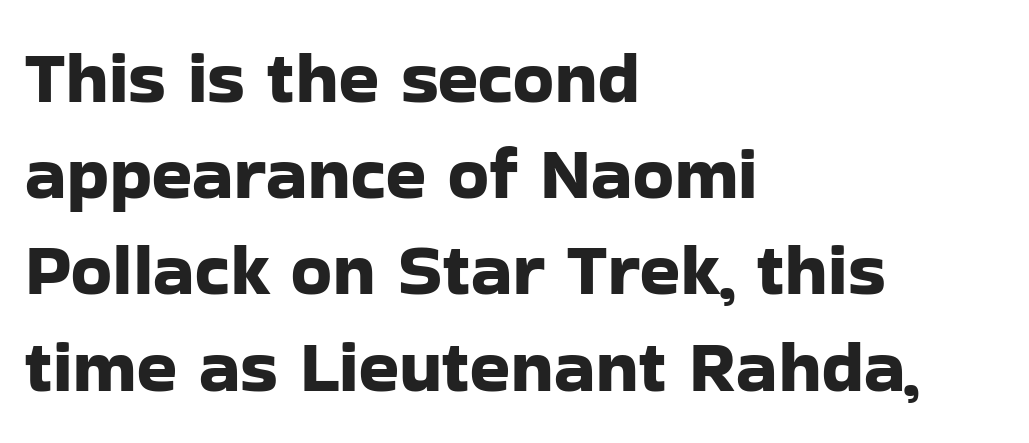
{"serif": "no", "italic": "no", "width": "normal", "stroke_contrast": "low", "x_height": "medium", "monospaced": "no", "underline": "no", "align": "left", "line_spacing": "normal", "line_spacing_ratio": 1.3, "letter_spacing": "normal", "letter_spacing_em": 0.0, "glyph_px": 74}
